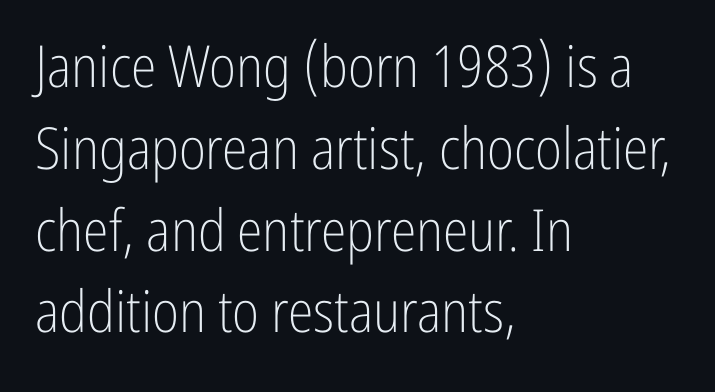
All the whitespace from short lines collects on the right. Students, observe: this is what conventionally led text looks like. The font family rendered here belongs to the sans-serif group. Descender tails drop into unmarked territory. Students, note that the glyphs here touch the page at normal intervals. Character widths vary here, with narrow letters taking less room than wide ones.
